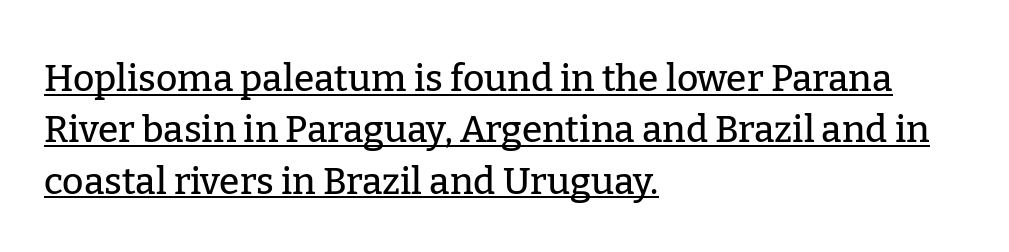
Summary of vertical rhythm: regular, with standard interline spacing. Here the designer chose a conventional face with non-uniform glyph widths. Notice how the stems are strictly vertical — no italics here. Horizontal alignment here is leftward, the default for most running prose. Compared with typical body copy, the letter spacing here is the same.
